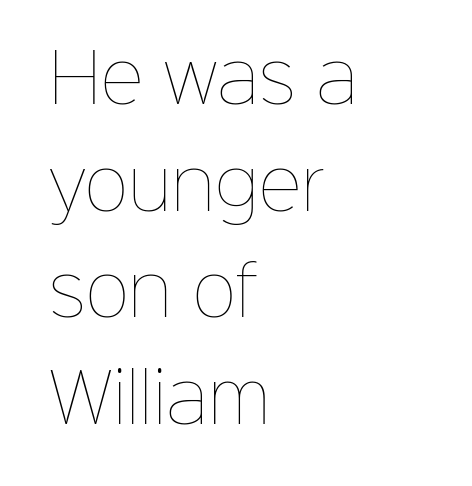
Beneath every word, the page is bare. The letters look calm and open, with moderate or lighter stems. Here the designer chose a conventional face with non-uniform glyph widths. Is the letter spacing exaggerated? No — it looks like the ordinary default. The rows are spaced the way most documents space them. The axis of the letterforms is exactly vertical.
